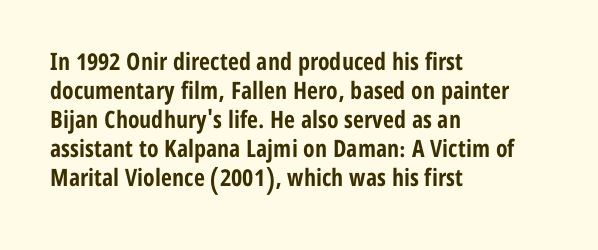
The image shows 24 px bold type, upright; set left-aligned, line spacing 1.21x, normal letter spacing, not underlined.
